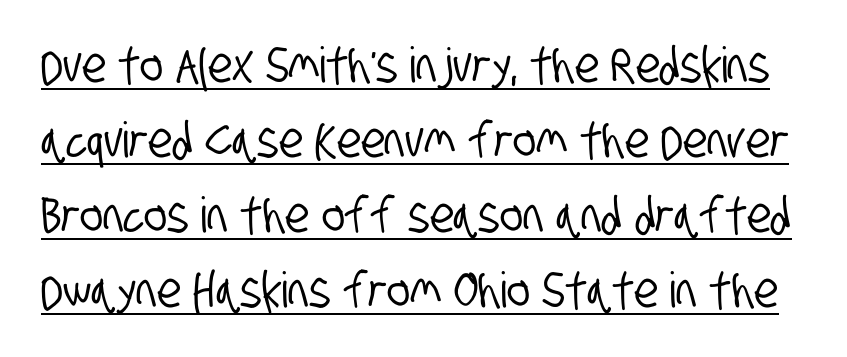
Q: Is the typeface a serif or a sans-serif typeface? A: Sans-serif.
Q: Is the text underlined? A: Yes.
Q: Is the spacing between letters normal or unusually wide? A: Normal.
Q: Is the spacing between lines tight, normal or loose? A: Normal.
Q: Width (condensed, normal, or wide)? A: Condensed.
Q: Stroke contrast? A: Low.
Q: x-height? A: Large.
Q: Monospaced? A: No.
